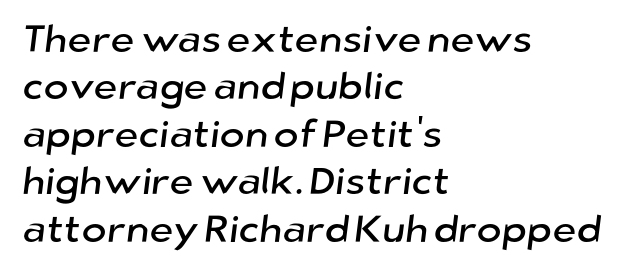
The text block is weighted toward the left margin, trailing off unevenly rightward. Note: no serifs on the glyphs. The vertical gap from one line to the next is medium. The zone under the glyphs is completely vacant. The letters advance in unequal steps, a hallmark of proportional type. Inter-character spacing is left at the font's built-in metrics.
